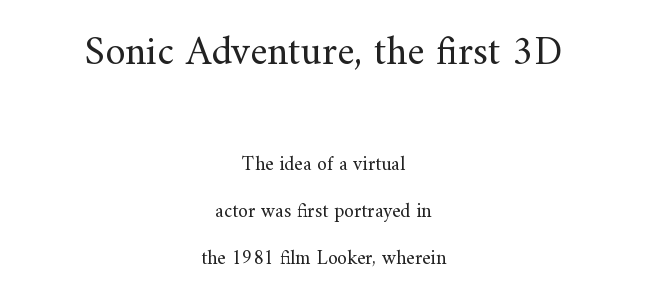
{"serif": "yes", "italic": "no", "bold": "no", "weight": "regular", "width": "normal", "stroke_contrast": "medium", "x_height": "small", "monospaced": "no", "underline": "no", "align": "center", "line_spacing": "loose", "line_spacing_ratio": 2.36, "letter_spacing": "normal", "letter_spacing_em": 0.0, "larger_block": "first", "size_ratio": 2.05, "glyph_px": 41}
